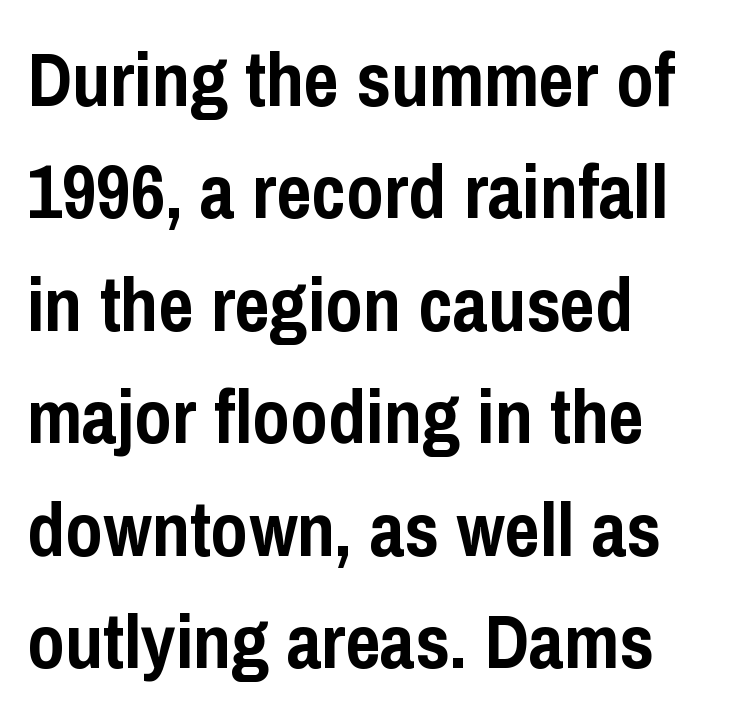
{"serif": "no", "italic": "no", "bold": "yes", "weight": "semibold", "width": "condensed", "stroke_contrast": "low", "x_height": "medium", "monospaced": "no", "underline": "no", "align": "left", "line_spacing": "normal", "line_spacing_ratio": 1.48, "letter_spacing": "normal", "letter_spacing_em": 0.0, "glyph_px": 76}
